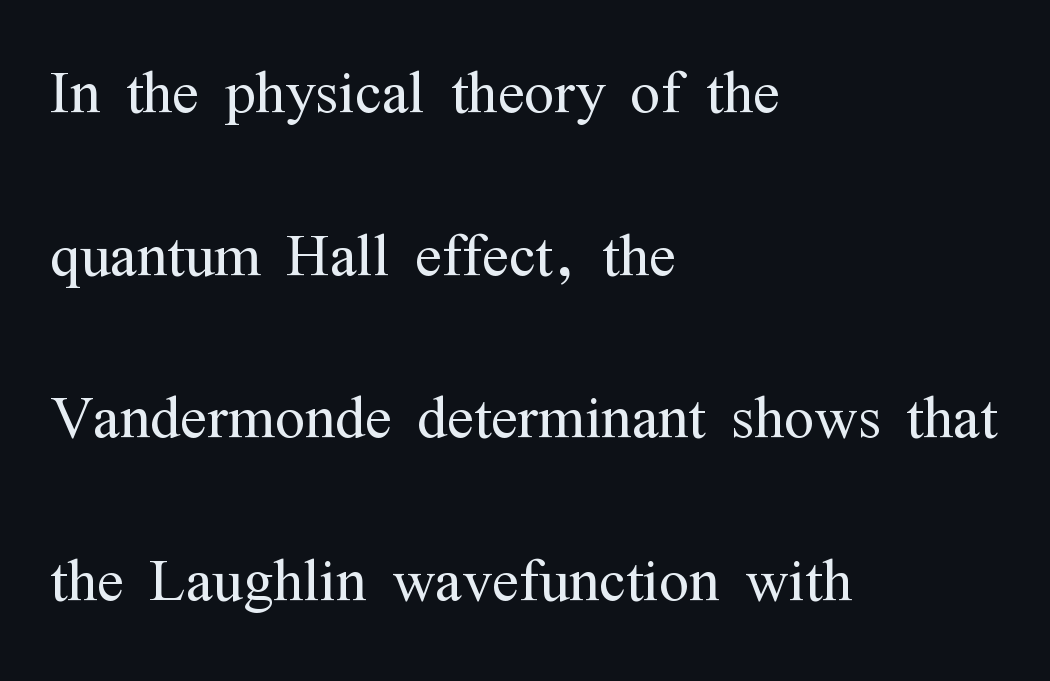
The image shows 79 px light, condensed serif type, upright; set left-aligned, loose line spacing (2.06x), normal letter spacing, not underlined; medium stroke contrast and a medium x-height.
